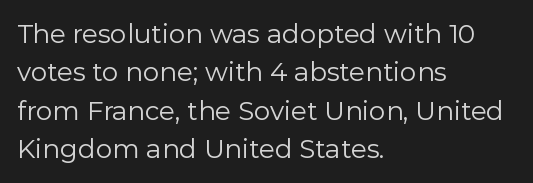
The image shows 26 px text type, upright; set left-aligned, normal line spacing (1.48x), normal letter spacing, not underlined.
